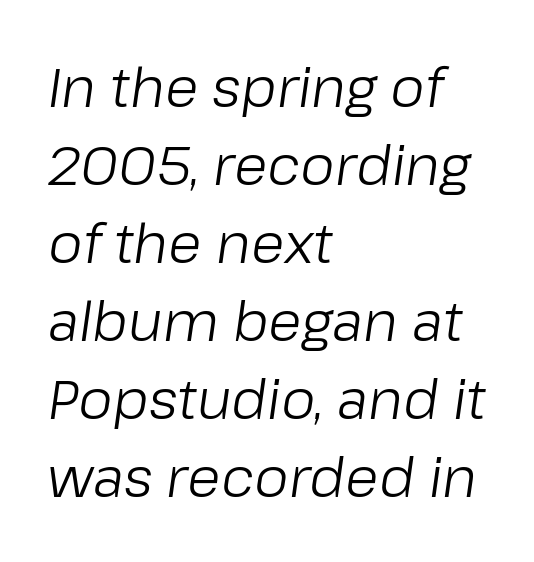
Q: Is the text bold? A: No.
Q: Is the text italic (slanted)? A: Yes, it leans right by about 8 degrees.
Q: Is the text underlined? A: No.
Q: How is the paragraph aligned? A: Left-aligned.
Q: Is the spacing between letters normal or unusually wide? A: Normal.
Q: Is the spacing between lines tight, normal or loose? A: Normal.
Q: Width (condensed, normal, or wide)? A: Normal.
Q: Stroke contrast? A: Low.
Q: x-height? A: Medium.
Q: Monospaced? A: No.
